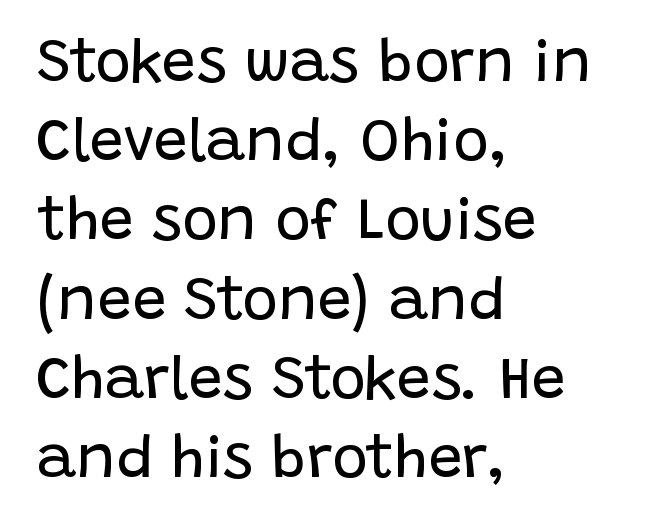
{"serif": "no", "italic": "no", "bold": "no", "weight": "regular", "width": "normal", "stroke_contrast": "low", "x_height": "large", "monospaced": "no", "underline": "no", "align": "left", "line_spacing": "normal", "line_spacing_ratio": 1.32, "letter_spacing": "normal", "letter_spacing_em": 0.0, "glyph_px": 60}
